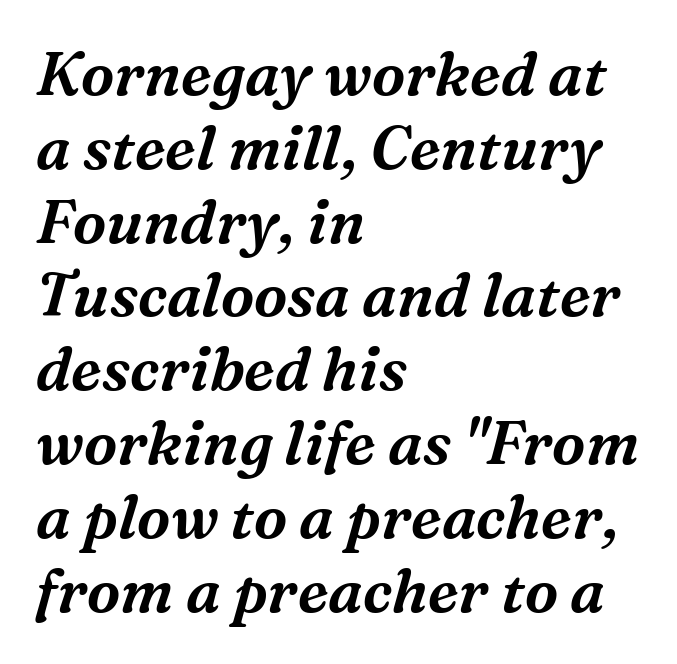
{"serif": "yes", "italic": "yes", "lean": "right", "slant_degrees": 16, "width": "normal", "stroke_contrast": "medium", "x_height": "medium", "monospaced": "no", "underline": "no", "align": "left", "line_spacing_ratio": 1.23, "letter_spacing": "normal", "letter_spacing_em": 0.0, "glyph_px": 60}
